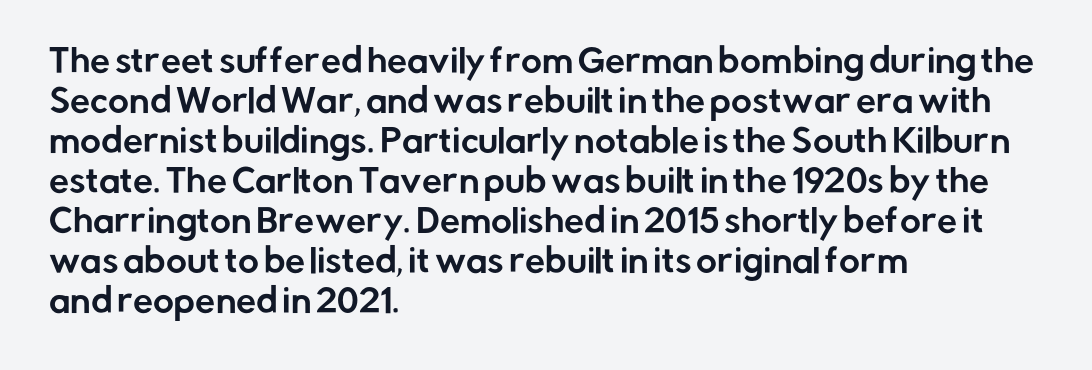
Q: Is the text italic (slanted)? A: No, it is upright.
Q: Is the typeface a serif or a sans-serif typeface? A: Sans-serif.
Q: Is the text underlined? A: No.
Q: How is the paragraph aligned? A: Left-aligned.
Q: Is the spacing between letters normal or unusually wide? A: Normal.
Q: Is the spacing between lines tight, normal or loose? A: Normal.
Q: Width (condensed, normal, or wide)? A: Normal.
Q: Stroke contrast? A: Low.
Q: x-height? A: Medium.
Q: Monospaced? A: No.
